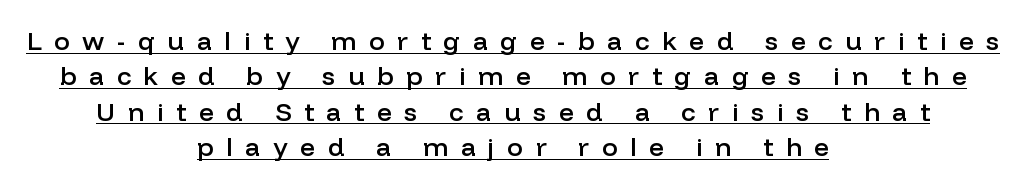
{"italic": "no", "bold": "semi", "underline": "yes", "align": "center", "line_spacing": "normal", "line_spacing_ratio": 1.36, "letter_spacing": "wide", "letter_spacing_em": 0.49, "glyph_px": 26}
